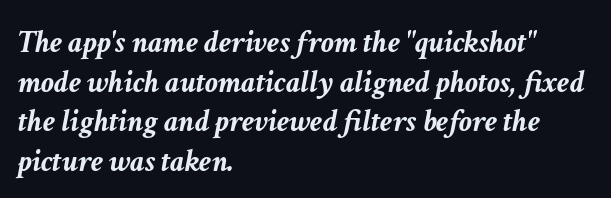
The rag falls on the right side of this text block. Think of a printed novel: that variable character pitch is what you see here. Emphasis by weight is at full strength: bold. Caption: standard tracking, unaltered. The typography opts for an oblique posture over an upright one.
